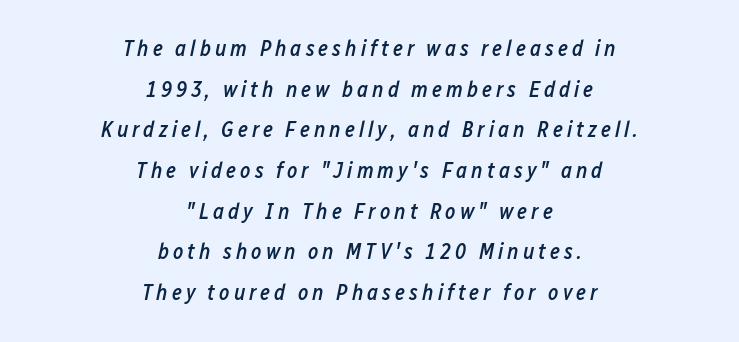
{"italic": "yes", "lean": "right", "slant_degrees": 12, "bold": "semi", "underline": "no", "align": "center", "line_spacing_ratio": 1.85, "glyph_px": 22}
